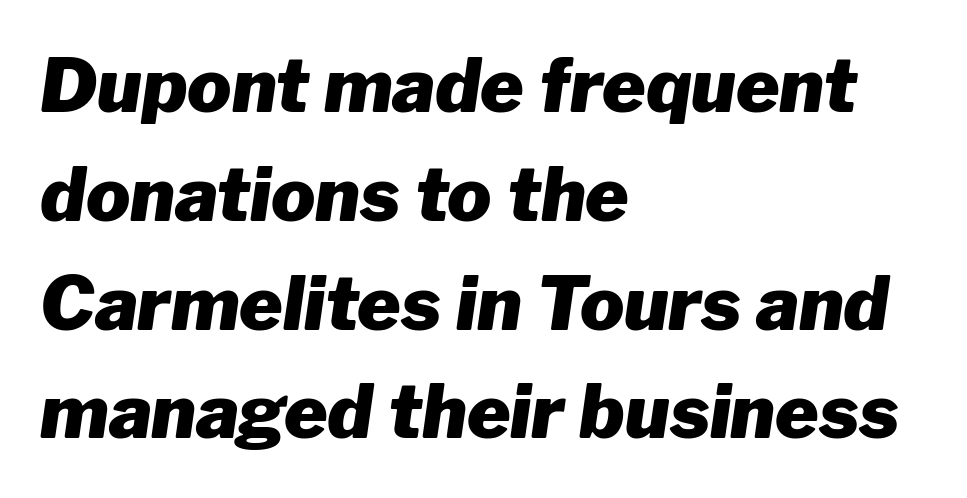
{"italic": "yes", "lean": "right", "slant_degrees": 8, "bold": "yes", "weight": "heavy", "width": "normal", "stroke_contrast": "low", "x_height": "medium", "monospaced": "no", "underline": "no", "align": "left", "line_spacing": "normal", "line_spacing_ratio": 1.47, "letter_spacing": "normal", "letter_spacing_em": 0.0, "glyph_px": 74}
